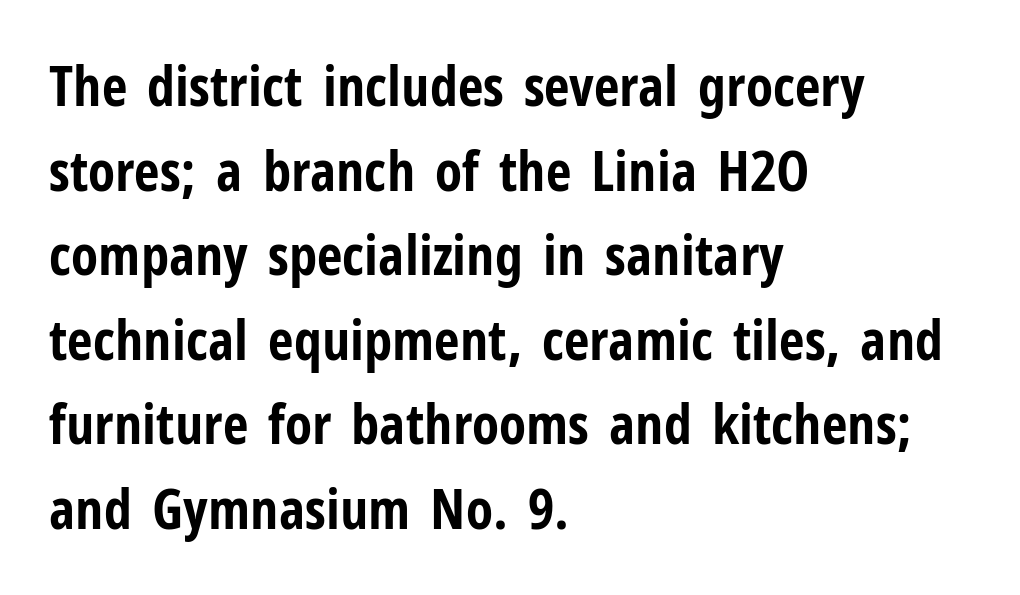
Q: Is the text bold? A: Yes.
Q: Is the text italic (slanted)? A: No, it is upright.
Q: Is the typeface a serif or a sans-serif typeface? A: Sans-serif.
Q: Is the text underlined? A: No.
Q: How is the paragraph aligned? A: Left-aligned.
Q: Is the spacing between letters normal or unusually wide? A: Normal.
Q: Is the spacing between lines tight, normal or loose? A: Normal.
Q: Width (condensed, normal, or wide)? A: Condensed.
Q: Stroke contrast? A: Low.
Q: x-height? A: Medium.
Q: Monospaced? A: No.
